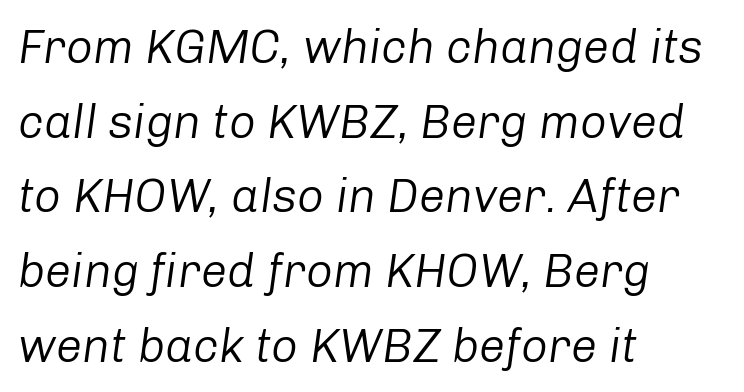
Q: Is the text bold? A: No.
Q: Is the text italic (slanted)? A: Yes, it leans right by about 8 degrees.
Q: Is the text underlined? A: No.
Q: How is the paragraph aligned? A: Left-aligned.
Q: Is the spacing between letters normal or unusually wide? A: Normal.
Q: Is the spacing between lines tight, normal or loose? A: Normal.
Q: Width (condensed, normal, or wide)? A: Normal.
Q: Stroke contrast? A: Low.
Q: x-height? A: Medium.
Q: Monospaced? A: No.
